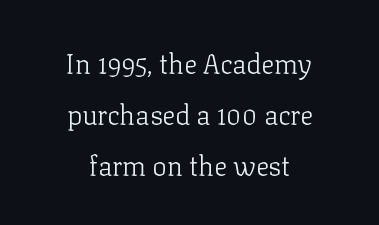
{"italic": "no", "bold": "no", "underline": "no", "align": "center", "line_spacing_ratio": 1.89, "letter_spacing": "normal", "letter_spacing_em": 0.0, "glyph_px": 27}
